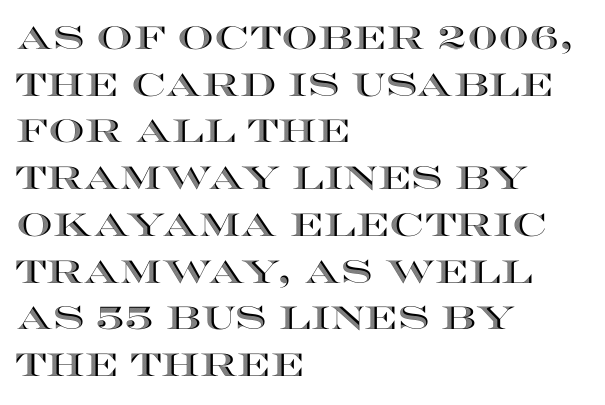
{"italic": "no", "width": "wide", "x_height": "large", "monospaced": "no", "underline": "no", "align": "left", "line_spacing": "normal", "line_spacing_ratio": 1.46, "letter_spacing": "normal", "letter_spacing_em": 0.0, "glyph_px": 32}
